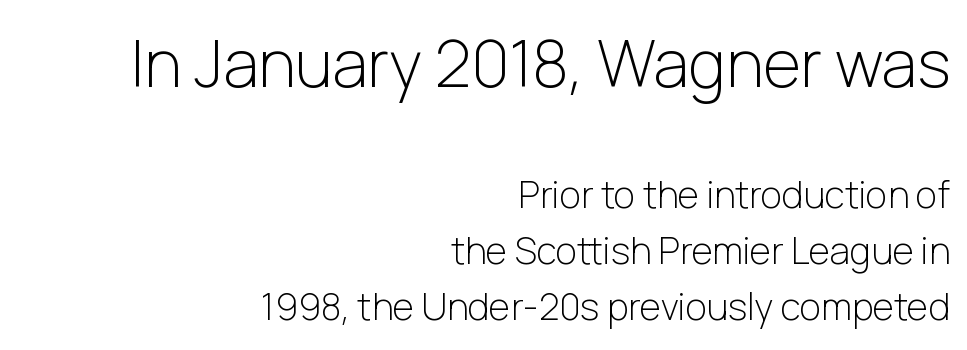
{"serif": "no", "italic": "no", "bold": "no", "weight": "light", "width": "normal", "stroke_contrast": "low", "x_height": "medium", "monospaced": "no", "underline": "no", "align": "right", "line_spacing": "normal", "line_spacing_ratio": 1.52, "letter_spacing": "normal", "letter_spacing_em": 0.0, "larger_block": "first", "size_ratio": 1.76, "glyph_px": 65}
